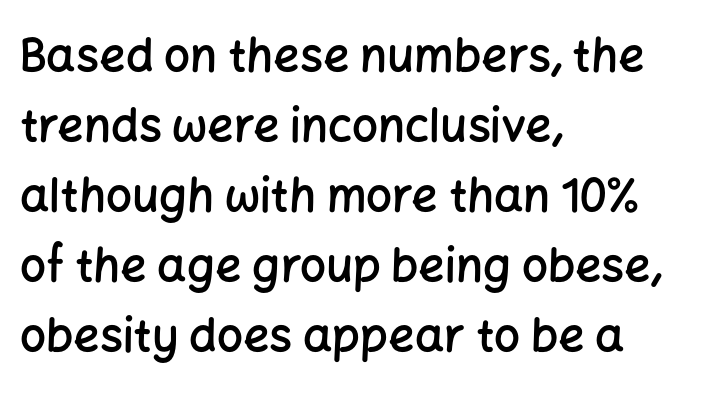
Q: Is the text bold? A: Semi-bold.
Q: Is the text italic (slanted)? A: No, it is upright.
Q: Is the typeface a serif or a sans-serif typeface? A: Sans-serif.
Q: Is the text underlined? A: No.
Q: How is the paragraph aligned? A: Left-aligned.
Q: Is the spacing between letters normal or unusually wide? A: Normal.
Q: Is the spacing between lines tight, normal or loose? A: Normal.
Q: Width (condensed, normal, or wide)? A: Normal.
Q: Stroke contrast? A: Low.
Q: x-height? A: Medium.
Q: Monospaced? A: No.
